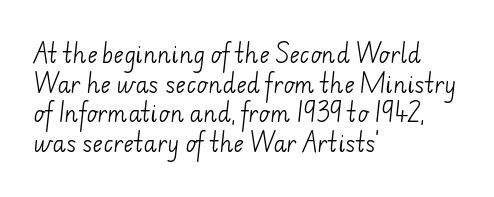
Decoration check: the copy has no underline. No letter is thick-stroked: the sample isn't bold. What's the leading like? Ordinary, nothing unusual. The ragged edge is on the right, which tells us the setting is flush left. Compared with typical body copy, the letter spacing here is the same.
